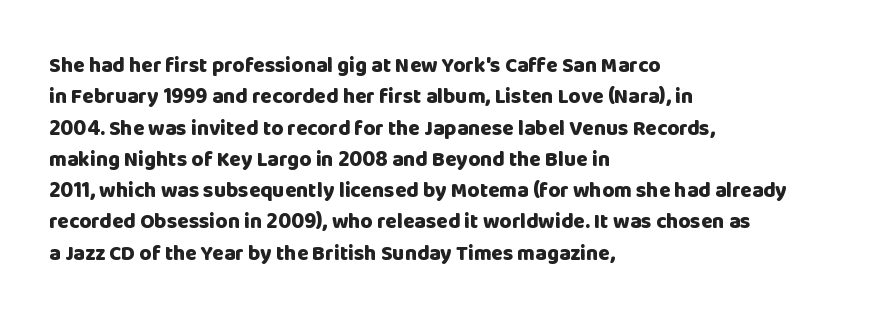
Q: Is the text bold? A: Yes.
Q: Is the text italic (slanted)? A: No, it is upright.
Q: Is the text underlined? A: No.
Q: How is the paragraph aligned? A: Left-aligned.
Q: Is the spacing between letters normal or unusually wide? A: Normal.
Q: Is the spacing between lines tight, normal or loose? A: Normal.
